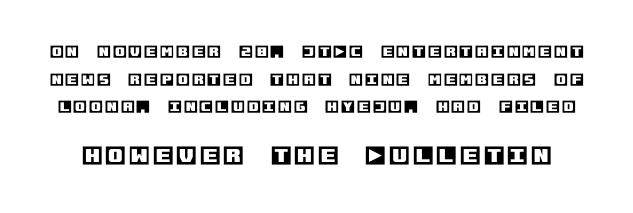
{"italic": "no", "underline": "no", "line_spacing": "loose", "line_spacing_ratio": 1.97, "larger_block": "second", "size_ratio": 1.5, "glyph_px": 21}
